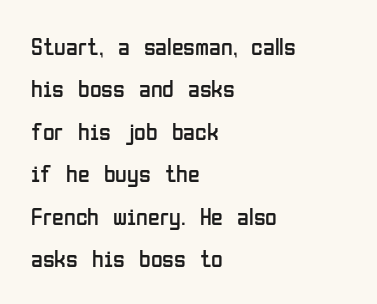
{"italic": "no", "bold": "no", "underline": "no", "align": "left", "line_spacing_ratio": 1.77, "letter_spacing": "normal", "letter_spacing_em": 0.0, "glyph_px": 24}
